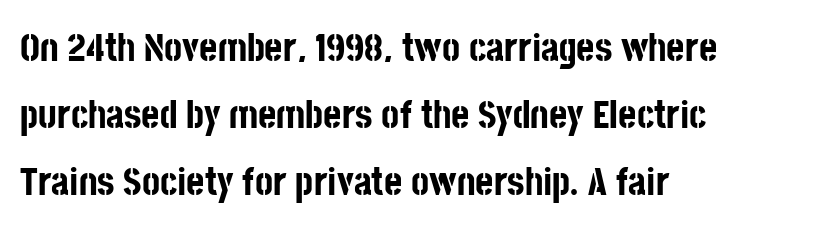
The image shows 39 px bold, condensed sans-serif type, upright; set left-aligned, line spacing 1.72x, normal letter spacing, not underlined; low stroke contrast and a large x-height.
